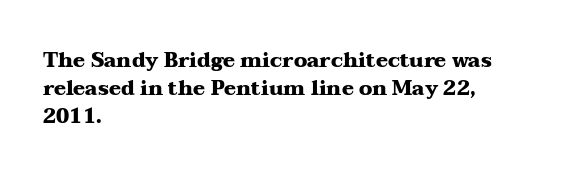
Q: Is the text bold? A: Yes.
Q: Is the text italic (slanted)? A: No, it is upright.
Q: Is the text underlined? A: No.
Q: How is the paragraph aligned? A: Left-aligned.
Q: Is the spacing between letters normal or unusually wide? A: Normal.
Q: Is the spacing between lines tight, normal or loose? A: Normal.
